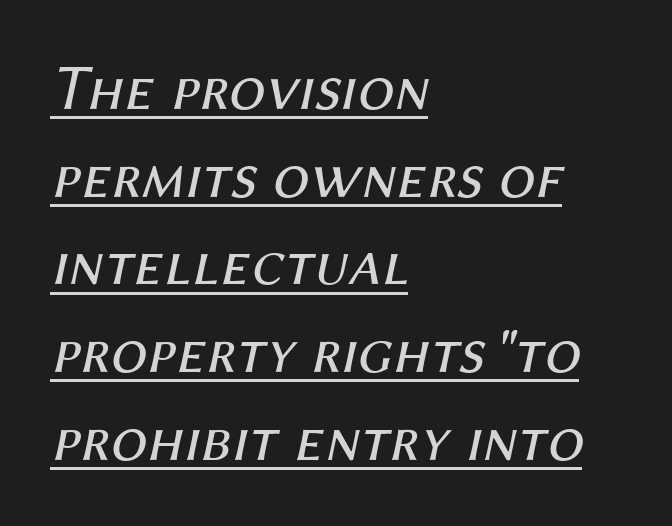
The cut favours lightness, reaching ordinary text weight at its darkest. Rendered with sloped, italic letterforms. Visually the block forms a straight wall on the left and a jagged coastline on the right. This rendering leaves character spacing at its baseline value. The face used here is proportionally spaced, like ordinary book or web type.
